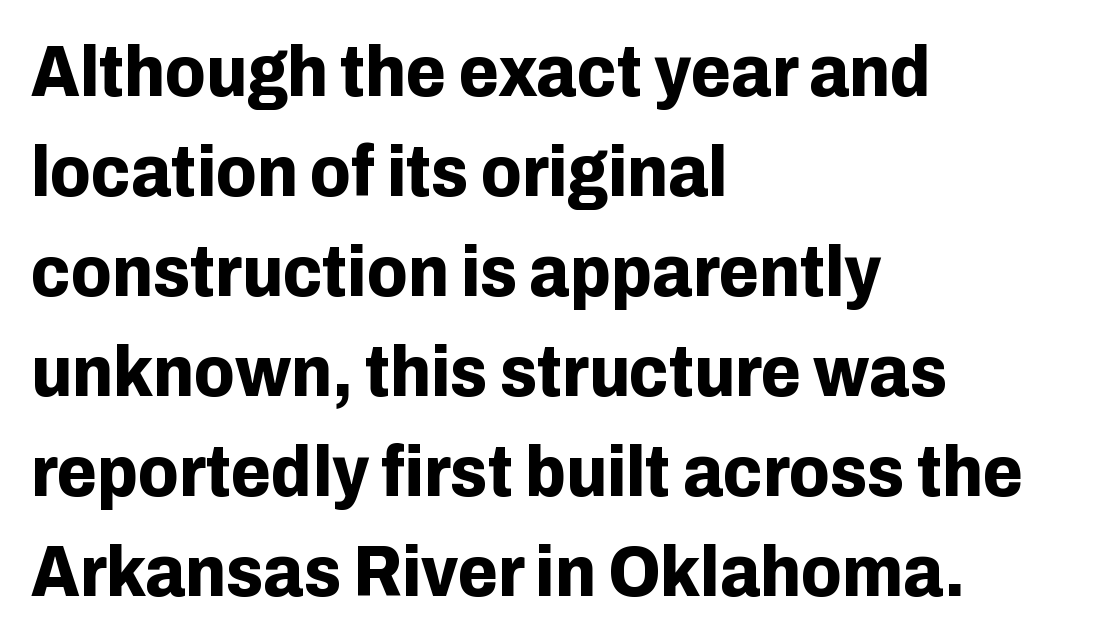
How heavy is the stroke? Heavy — this is a bold. Descender tails drop into unmarked territory. Spacing verdict: proportional, widths tailored to each character. This sample uses an upright cut, with every glyph sitting square on the baseline.
